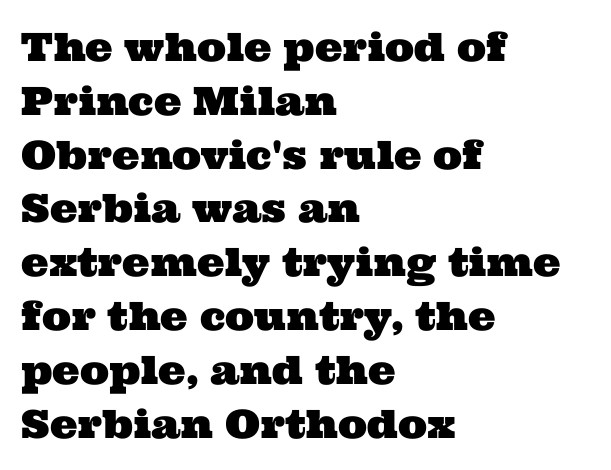
The image shows 39 px wide serif type; set left-aligned, normal line spacing (1.38x), normal letter spacing, not underlined; medium stroke contrast and a medium x-height.
